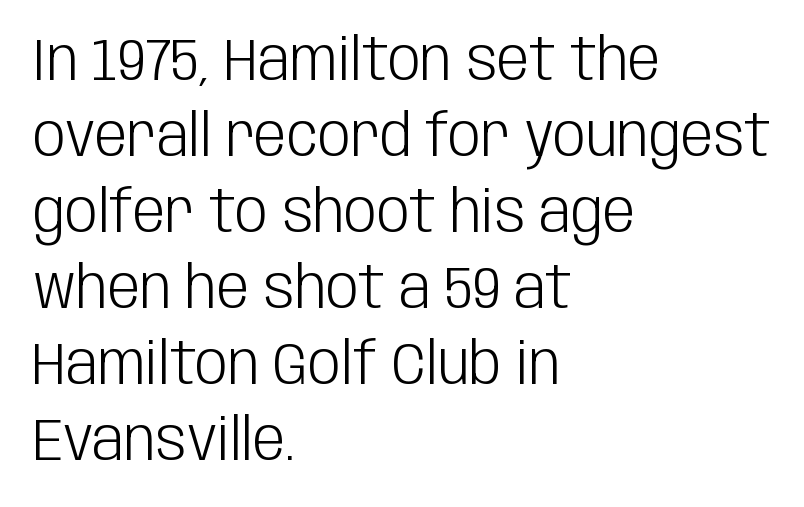
A bare baseline throughout the passage. Varying glyph widths throughout — classic text-font behaviour. Is this a sans? Yes — the strokes have no serifs. What stands out about the letter spacing? Nothing — it is the standard amount. These lines stack with their left ends in a neat column. Baseline-to-baseline distance is the conventional proportion of letter height.
